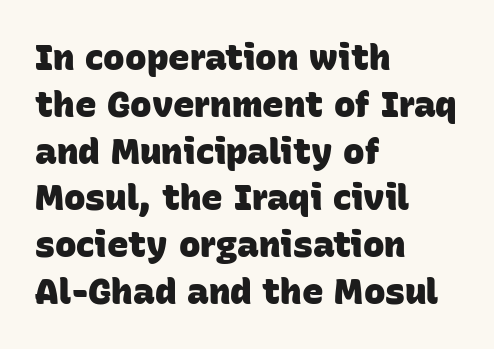
Nothing sits at the stroke ends, so this counts as sans-serif. If you drew a ruler down the left edge, every line would touch it. A dark, heavy texture on the line: the type is bold. The type is set solid horizontally, with unmodified tracking. Looks like regular typesetting: each glyph gets only the width it needs. The passage shown is not underscored anywhere.
